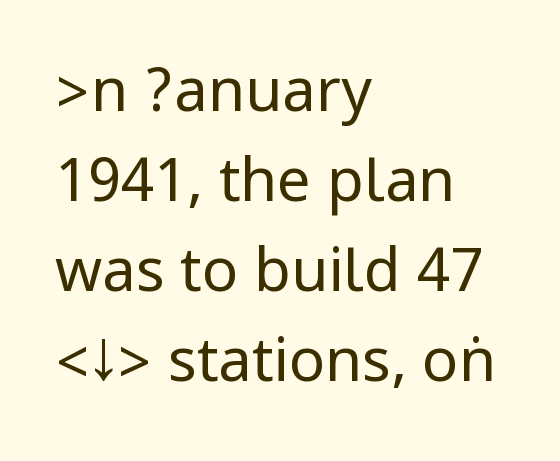
Q: Is the text bold? A: No.
Q: Is the text italic (slanted)? A: No, it is upright.
Q: Is the typeface a serif or a sans-serif typeface? A: Sans-serif.
Q: Is the text underlined? A: No.
Q: How is the paragraph aligned? A: Left-aligned.
Q: Is the spacing between letters normal or unusually wide? A: Normal.
Q: Is the spacing between lines tight, normal or loose? A: Normal.
Q: Width (condensed, normal, or wide)? A: Condensed.
Q: Stroke contrast? A: Low.
